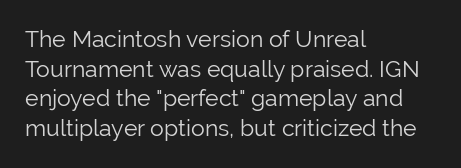
Q: Is the text bold? A: No.
Q: Is the text italic (slanted)? A: No, it is upright.
Q: Is the text underlined? A: No.
Q: How is the paragraph aligned? A: Left-aligned.
Q: Is the spacing between letters normal or unusually wide? A: Normal.
Q: Is the spacing between lines tight, normal or loose? A: Normal.
